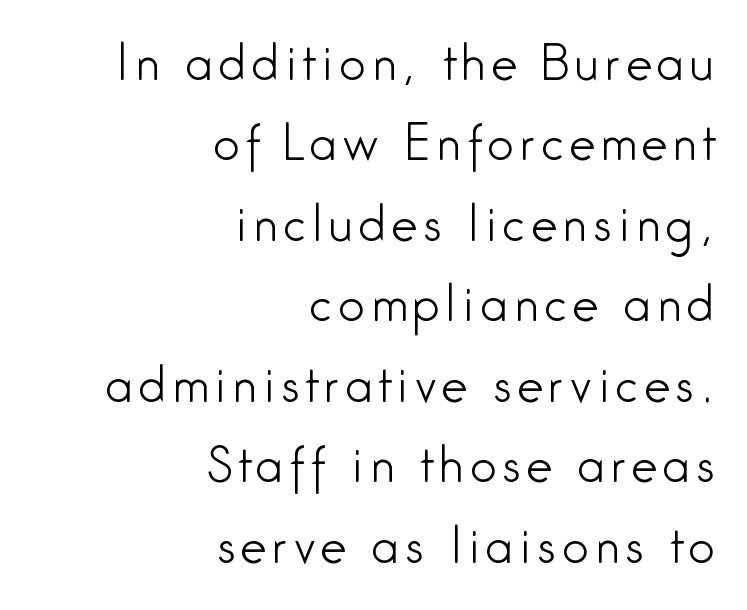
{"serif": "no", "italic": "no", "bold": "no", "weight": "light", "width": "condensed", "stroke_contrast": "low", "x_height": "medium", "monospaced": "no", "underline": "no", "align": "right", "line_spacing_ratio": 1.75, "glyph_px": 46}
